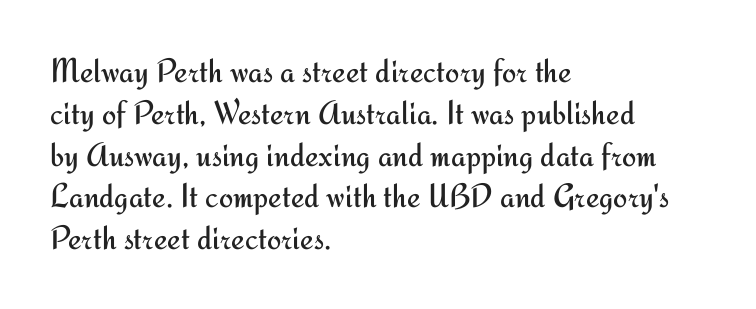
{"serif": "no", "italic": "no", "bold": "no", "weight": "regular", "width": "normal", "stroke_contrast": "medium", "x_height": "small", "monospaced": "no", "underline": "no", "align": "left", "line_spacing_ratio": 1.23, "letter_spacing": "normal", "letter_spacing_em": 0.0, "glyph_px": 34}
